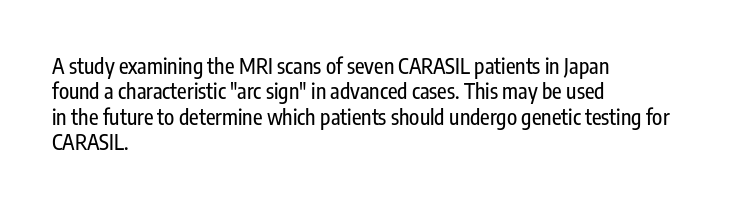
{"italic": "no", "underline": "no", "align": "left", "line_spacing_ratio": 1.21, "letter_spacing": "normal", "letter_spacing_em": 0.0, "glyph_px": 21}
